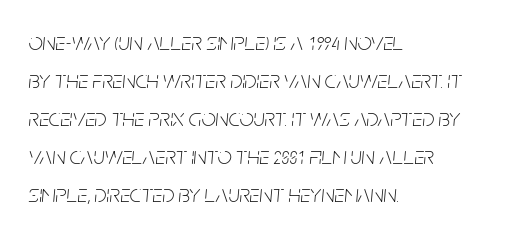
Q: Is the text bold? A: No.
Q: Is the text italic (slanted)? A: Yes, it leans right by about 5 degrees.
Q: Is the text underlined? A: No.
Q: How is the paragraph aligned? A: Left-aligned.
Q: Is the spacing between letters normal or unusually wide? A: Normal.
Q: Is the spacing between lines tight, normal or loose? A: Normal.
